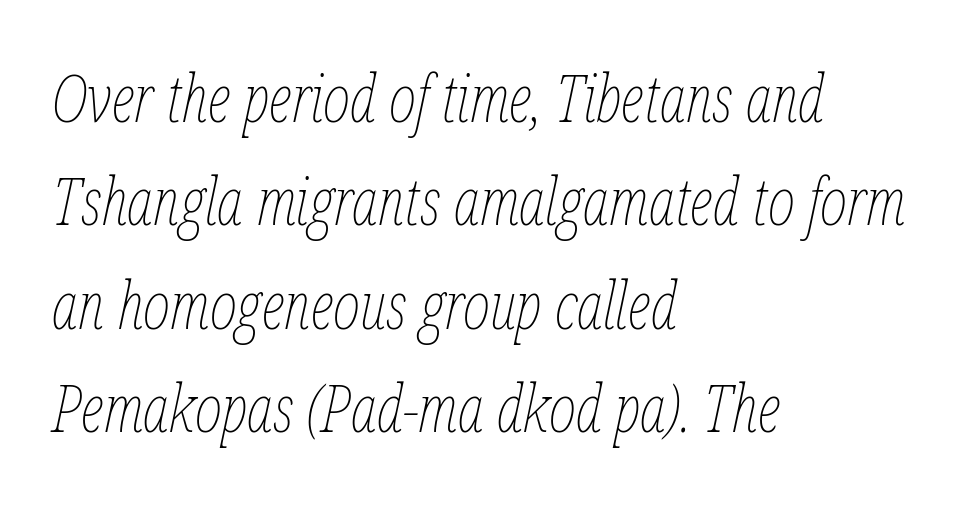
{"italic": "yes", "lean": "right", "slant_degrees": 12, "bold": "no", "weight": "thin", "width": "condensed", "stroke_contrast": "low", "x_height": "medium", "monospaced": "no", "underline": "no", "align": "left", "line_spacing": "normal", "line_spacing_ratio": 1.59, "letter_spacing": "normal", "letter_spacing_em": 0.0, "glyph_px": 65}
